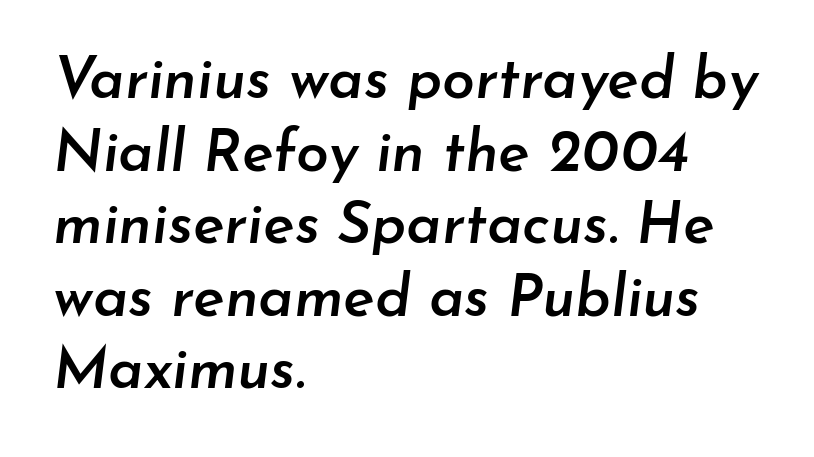
Where is the straight margin? On the left. How are the letters spaced? Ordinarily, with no added tracking. Slanted lettering throughout. Underlining? Definitely not there. I'd describe the lettering as semibold — firm but not a full bold.
